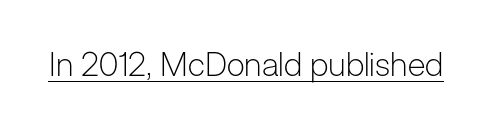
{"serif": "no", "italic": "no", "bold": "no", "weight": "light", "width": "normal", "stroke_contrast": "low", "x_height": "medium", "monospaced": "no", "underline": "yes", "letter_spacing": "normal", "letter_spacing_em": 0.0, "glyph_px": 33}
